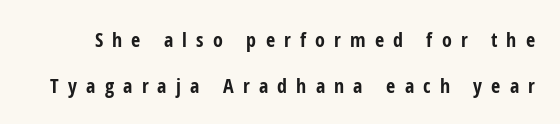
Q: Is the text bold? A: Yes.
Q: Is the text italic (slanted)? A: No, it is upright.
Q: Is the text underlined? A: No.
Q: Is the spacing between letters normal or unusually wide? A: Unusually wide.
Q: Is the spacing between lines tight, normal or loose? A: Loose.
